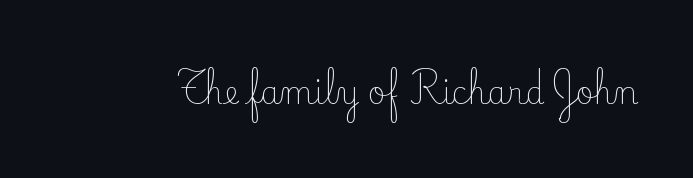
Beneath every word, the page is bare. The lettering stays uniformly vertical, giving the passage a roman look. Note: serifs present on the glyphs. Heaviness? Minimal to ordinary, like unemphasized prose. The face used here is rendered with its standard letterfit. Proportional: the letters do not fall into vertical columns.
